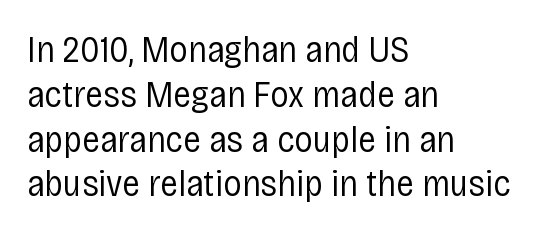
{"serif": "no", "italic": "no", "bold": "no", "weight": "regular", "width": "condensed", "stroke_contrast": "low", "x_height": "large", "monospaced": "no", "underline": "no", "align": "left", "line_spacing_ratio": 1.21, "letter_spacing": "normal", "letter_spacing_em": 0.0, "glyph_px": 37}
